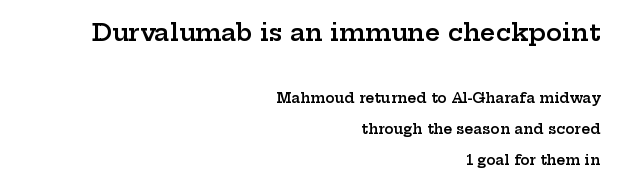
In this sample the first text group is rendered at the bigger scale. Stems and bowls a touch heavier than normal — semibold. The baseline area is clear. Vertically, the passage feels expansive, rows floating well apart. The paragraph has a hard right edge and a soft left edge.
